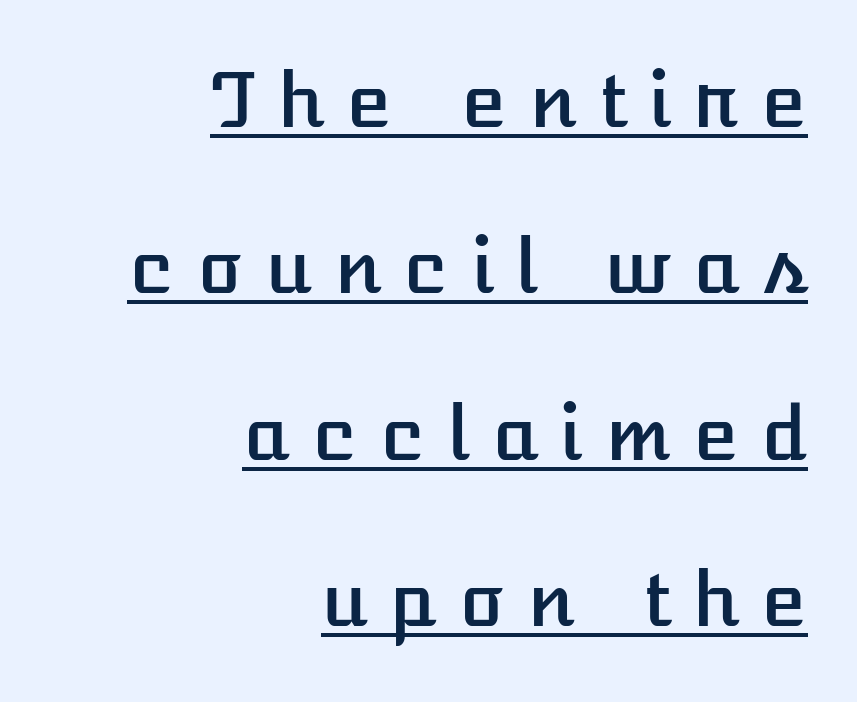
{"italic": "no", "width": "normal", "stroke_contrast": "low", "x_height": "medium", "monospaced": "no", "underline": "yes", "align": "right", "line_spacing": "loose", "line_spacing_ratio": 2.22, "letter_spacing": "wide", "letter_spacing_em": 0.29, "glyph_px": 75}
